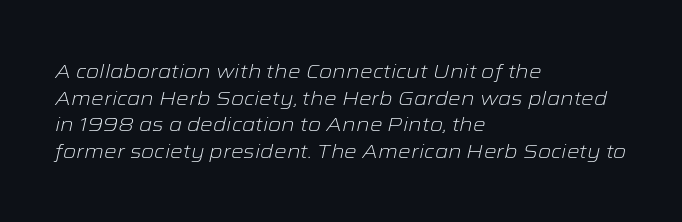
Q: Is the text bold? A: No.
Q: Is the text italic (slanted)? A: Yes, it leans right by about 12 degrees.
Q: Is the text underlined? A: No.
Q: How is the paragraph aligned? A: Left-aligned.
Q: Is the spacing between letters normal or unusually wide? A: Normal.
Q: Is the spacing between lines tight, normal or loose? A: Normal.
